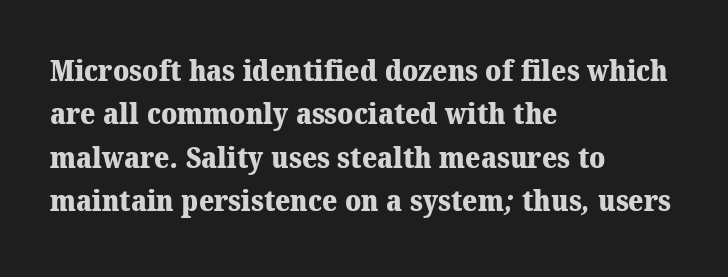
Q: Is the text bold? A: Yes.
Q: Is the typeface a serif or a sans-serif typeface? A: Serif.
Q: Is the text underlined? A: No.
Q: How is the paragraph aligned? A: Left-aligned.
Q: Is the spacing between letters normal or unusually wide? A: Normal.
Q: Is the spacing between lines tight, normal or loose? A: Normal.
Q: Width (condensed, normal, or wide)? A: Normal.
Q: Stroke contrast? A: Medium.
Q: x-height? A: Medium.
Q: Monospaced? A: No.
